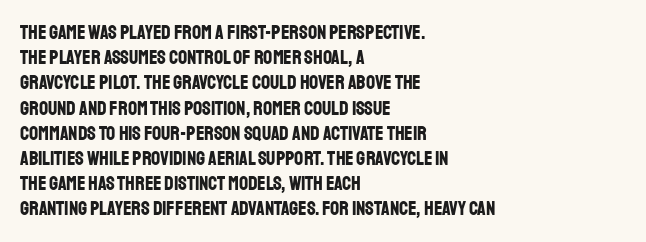
The space directly below the letters is spotless. This rendering uses left alignment, leaving the right contour irregular. The typography opts for an upright posture over an oblique one. Each word holds together tightly as a unit, with standard inter-letter gaps. Pretty heavy lettering here — definitely bold.
